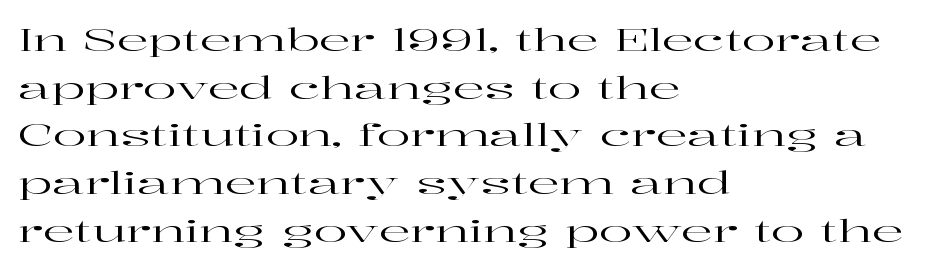
The rendering uses natural spacing where letterforms have individual widths. The typesetter chose a ragged-right arrangement here. A typesetter would mark this as roman, not italic. Any mark beneath the type? The region is blank.
